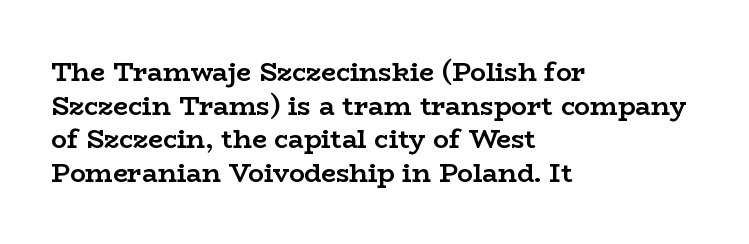
Q: Is the text bold? A: Yes.
Q: Is the text italic (slanted)? A: No, it is upright.
Q: Is the text underlined? A: No.
Q: How is the paragraph aligned? A: Left-aligned.
Q: Is the spacing between letters normal or unusually wide? A: Normal.
Q: Is the spacing between lines tight, normal or loose? A: Normal.
